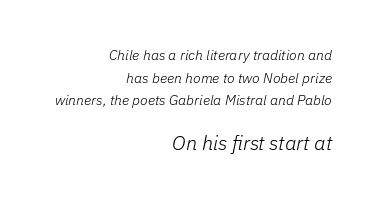
{"italic": "yes", "lean": "right", "slant_degrees": 11, "bold": "no", "underline": "no", "align": "right", "line_spacing": "normal", "line_spacing_ratio": 1.62, "letter_spacing": "normal", "letter_spacing_em": 0.0, "larger_block": "second", "size_ratio": 1.43, "glyph_px": 20}
